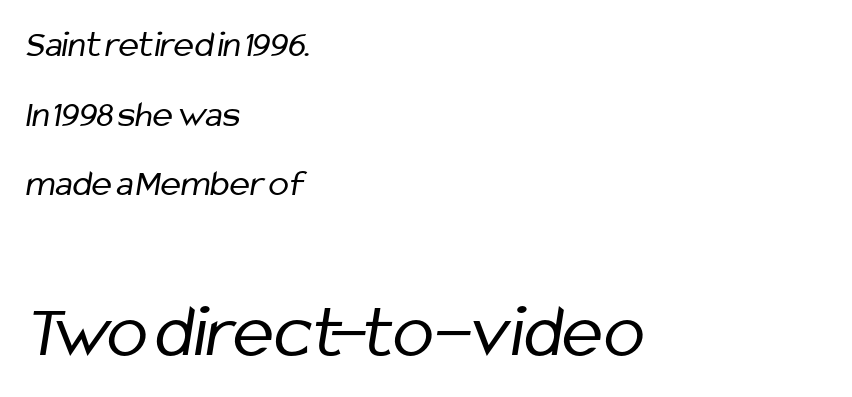
The image shows 76 px regular-weight, condensed sans-serif type; set left-aligned, line spacing 1.83x, normal letter spacing, not underlined; the second (bottom) block is 2.0x larger; low stroke contrast and a medium x-height.
